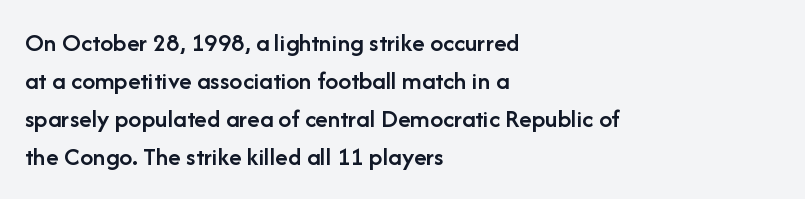
The image shows 26 px text type, upright; set left-aligned, normal line spacing (1.46x), normal letter spacing, not underlined.
